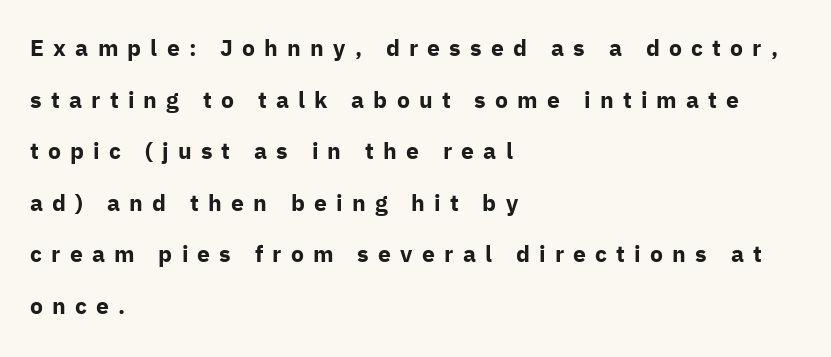
The type is letterspaced generously, with wide tracking. In CSS terms this would be text-align: left. Just letters on the line, the space beneath them empty. In terms of posture, this sample is upright. Typesetter's note: full bold, strokes at maximum text heaviness. Regarding leading, the lines here are spaced well apart.
